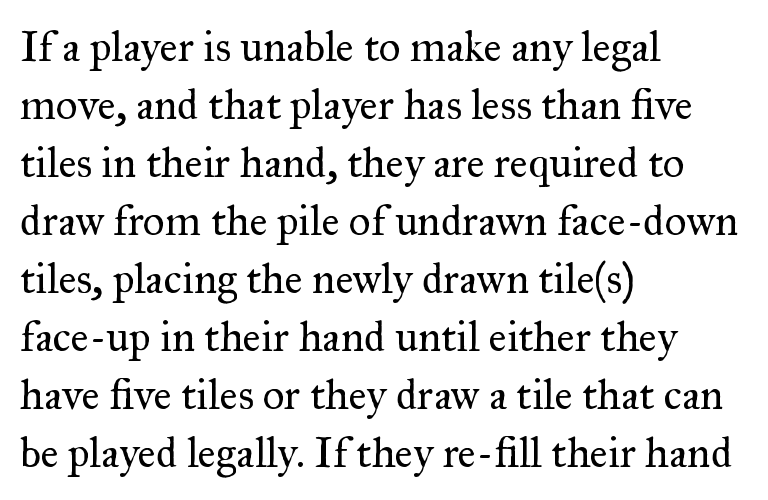
Q: Is the text bold? A: No.
Q: Is the text italic (slanted)? A: No, it is upright.
Q: Is the typeface a serif or a sans-serif typeface? A: Serif.
Q: Is the text underlined? A: No.
Q: How is the paragraph aligned? A: Left-aligned.
Q: Is the spacing between letters normal or unusually wide? A: Normal.
Q: Is the spacing between lines tight, normal or loose? A: Normal.
Q: Width (condensed, normal, or wide)? A: Normal.
Q: Stroke contrast? A: Medium.
Q: x-height? A: Small.
Q: Monospaced? A: No.
